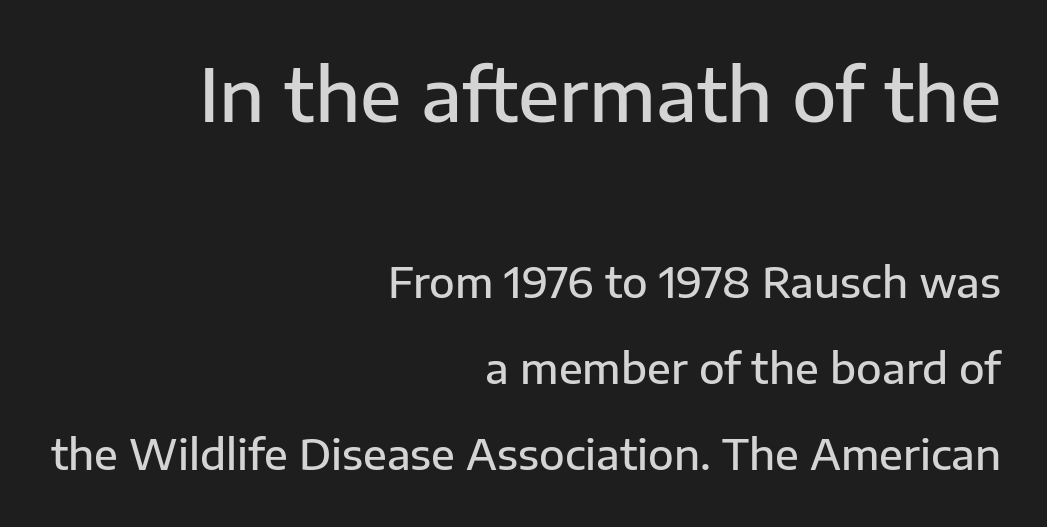
{"serif": "no", "italic": "no", "bold": "semi", "weight": "semibold", "width": "normal", "stroke_contrast": "low", "x_height": "medium", "monospaced": "no", "underline": "no", "align": "right", "line_spacing": "loose", "line_spacing_ratio": 2.05, "letter_spacing": "normal", "letter_spacing_em": 0.0, "larger_block": "first", "size_ratio": 1.74, "glyph_px": 73}
